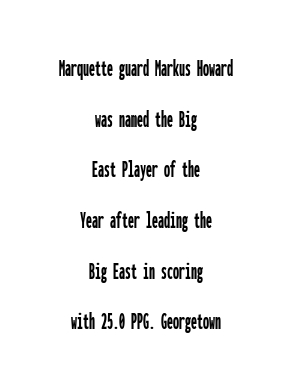
The image shows 24 px text type, upright; set centered, loose line spacing (2.11x), normal letter spacing, not underlined.
